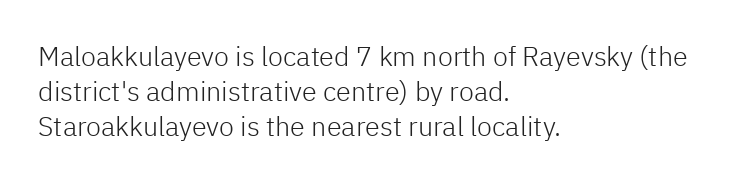
Q: Is the text bold? A: No.
Q: Is the text italic (slanted)? A: No, it is upright.
Q: Is the text underlined? A: No.
Q: How is the paragraph aligned? A: Left-aligned.
Q: Is the spacing between letters normal or unusually wide? A: Normal.
Q: Is the spacing between lines tight, normal or loose? A: Normal.
